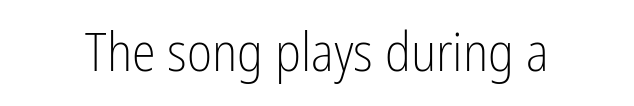
{"serif": "no", "italic": "no", "bold": "no", "weight": "light", "width": "condensed", "stroke_contrast": "low", "x_height": "medium", "monospaced": "no", "underline": "no", "letter_spacing": "normal", "letter_spacing_em": 0.0, "glyph_px": 54}
